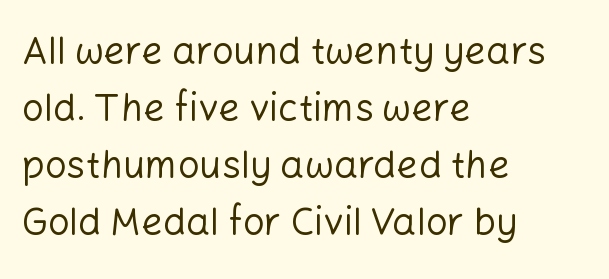
The image shows 38 px regular-weight sans-serif type, upright; set left-aligned, normal line spacing (1.5x), normal letter spacing, not underlined; low stroke contrast and a medium x-height.
